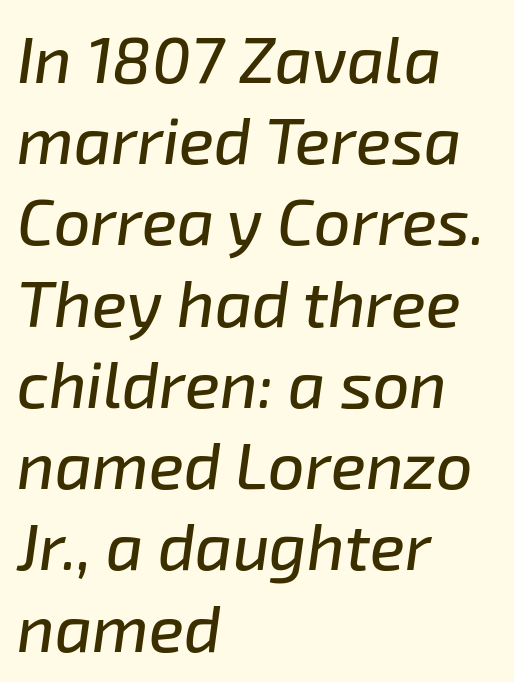
The passage shown leans; its letterforms are oblique. Nobody drew a line under any word here. Quick note: interline space is typical. These lines are rendered in a variable-pitch font. The gaps between neighbouring characters are ordinary and unremarkable.
